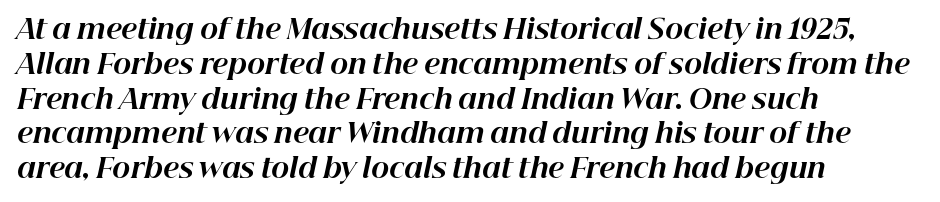
Q: Is the text bold? A: Yes.
Q: Is the text italic (slanted)? A: Yes, it leans right by about 12 degrees.
Q: Is the text underlined? A: No.
Q: How is the paragraph aligned? A: Left-aligned.
Q: Is the spacing between letters normal or unusually wide? A: Normal.
Q: Is the spacing between lines tight, normal or loose? A: Normal.
